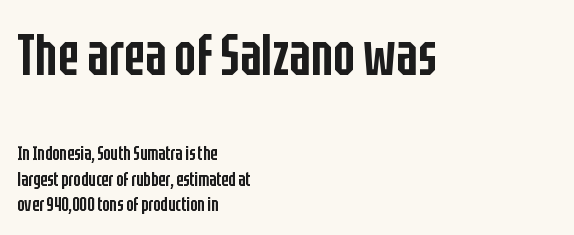
The block sitting higher on the canvas is the one with enlarged characters. Regarding leading, the lines here are spaced in the standard way. The letters are semibold — heavier than regular but short of a full bold. In terms of letterspacing, this is plain default setting. Where is the straight margin? On the left. The letters advance in unequal steps, a hallmark of proportional type.
